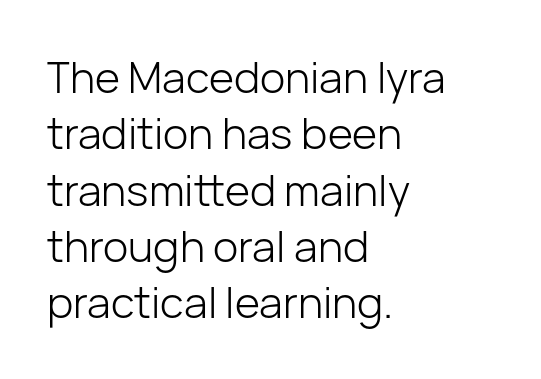
This rendering uses left alignment, leaving the right contour irregular. The letters sit at their default tracking, neither squeezed nor spread. Vertically, the passage feels balanced, rows spaced as you'd expect. Each letter keeps its own natural width here, so spacing adapts to shape. Nothing heavy about these letters — not bold at all.
